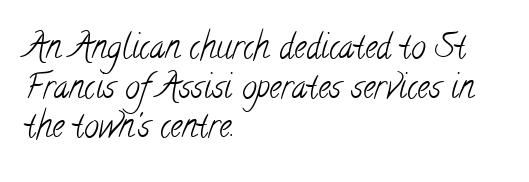
Stroke thickness stays within the range of a standard reading face or lighter. A typesetter would call this proportional, since set widths differ per character. Where is the straight margin? On the left.
